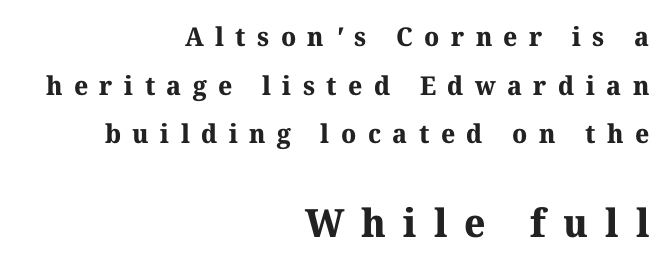
Q: Is the text bold? A: Yes.
Q: Is the typeface a serif or a sans-serif typeface? A: Serif.
Q: Is the text underlined? A: No.
Q: How is the paragraph aligned? A: Right-aligned.
Q: Is the spacing between letters normal or unusually wide? A: Unusually wide.
Q: Which block of text is set in a larger size, the first (top) or the second (bottom)? A: The second (bottom) one.
Q: Width (condensed, normal, or wide)? A: Normal.
Q: Stroke contrast? A: Medium.
Q: x-height? A: Medium.
Q: Monospaced? A: No.
